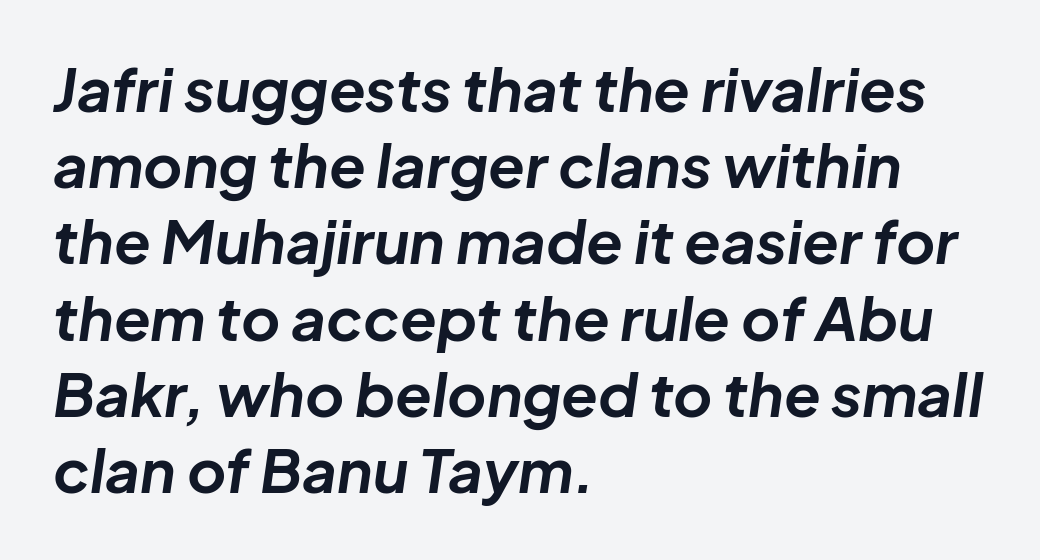
{"italic": "yes", "lean": "right", "slant_degrees": 8, "bold": "yes", "weight": "bold", "width": "normal", "stroke_contrast": "low", "x_height": "medium", "monospaced": "no", "underline": "no", "align": "left", "line_spacing": "normal", "line_spacing_ratio": 1.27, "letter_spacing": "normal", "letter_spacing_em": 0.0, "glyph_px": 60}
